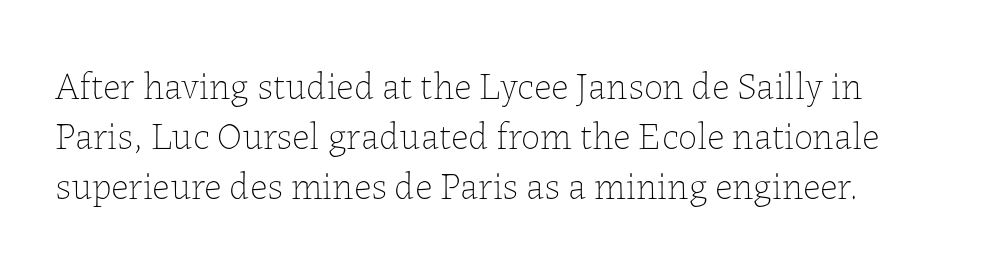
{"italic": "no", "bold": "no", "weight": "thin", "width": "normal", "stroke_contrast": "low", "x_height": "medium", "monospaced": "no", "underline": "no", "line_spacing": "normal", "line_spacing_ratio": 1.32, "letter_spacing": "normal", "letter_spacing_em": 0.0, "glyph_px": 38}
